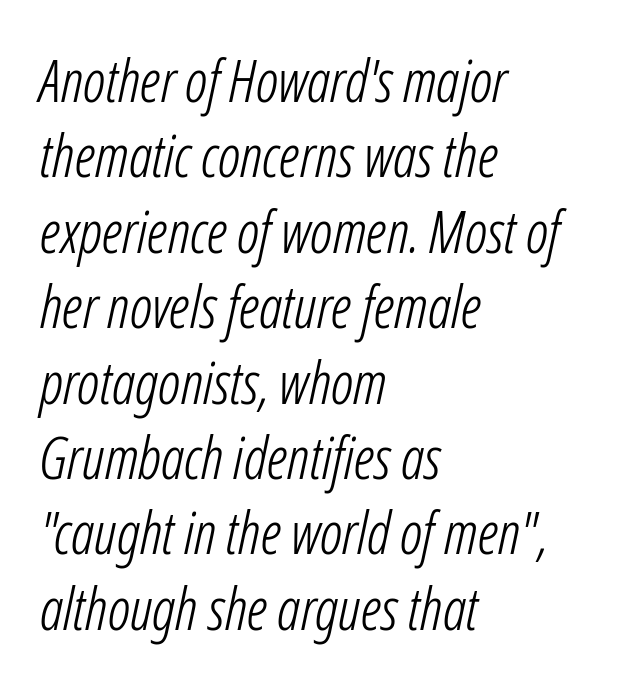
{"italic": "yes", "lean": "right", "slant_degrees": 12, "bold": "no", "weight": "light", "width": "condensed", "stroke_contrast": "low", "x_height": "medium", "monospaced": "no", "underline": "no", "align": "left", "line_spacing": "normal", "line_spacing_ratio": 1.3, "letter_spacing": "normal", "letter_spacing_em": 0.0, "glyph_px": 58}
